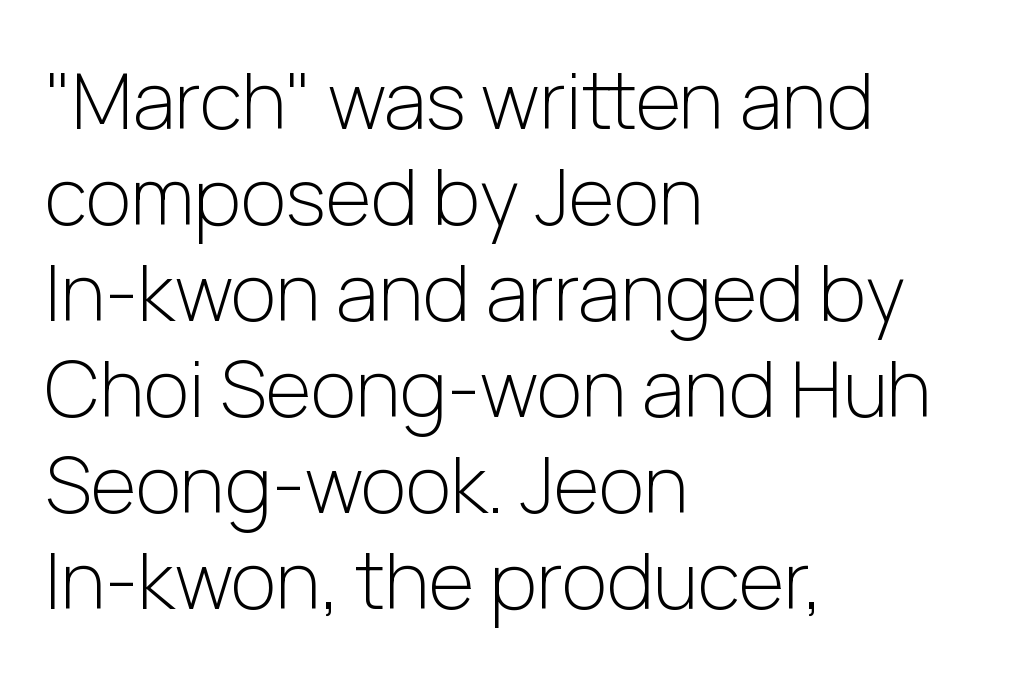
No chunkiness to these letters — they're not bold. Notice how the passage keeps a crisp vertical edge on the left only. This is roman type, the default non-slanted kind. Each row of text sits above clean, open space. The letters carry no serifs — their stems end cleanly without finishing strokes. The gaps between neighbouring characters are ordinary and unremarkable.
